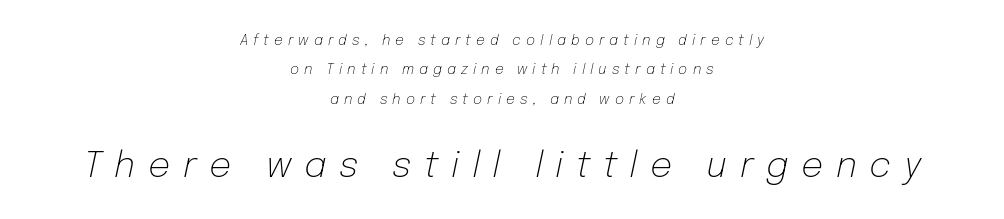
The image shows 35 px light type, italic (leaning right); set centered, loose line spacing (2.09x), unusually wide letter spacing (+0.36 em), not underlined; the second (bottom) block is 2.5x larger; low stroke contrast and a medium x-height.
